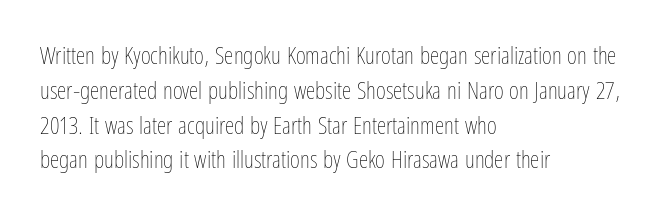
The image shows 24 px text type, upright; set left-aligned, normal line spacing (1.45x), normal letter spacing, not underlined.
